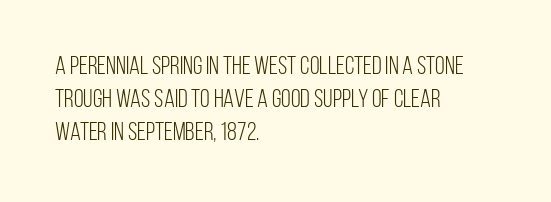
The setting favours the left margin, as ordinary paragraphs usually do. The letters stand upright; this is a roman face. Does the leading feel generous? No, just average. The passage shown has conventional tracking throughout. Each stroke keeps to a modest, everyday thickness or less.
